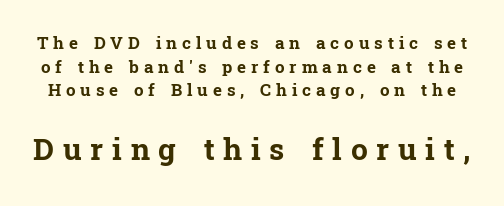
Observe the serifs anchoring each vertical stroke in this sample. The letterforms stand isolated, each surrounded by extra space. You could not count columns in this text — the font is proportionally spaced. Italic? Not at all — the glyphs are vertical. These lines sit exactly where default settings would place them.
